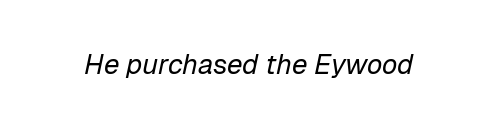
These lines are rendered in a variable-pitch font. Characters are canted at an angle relative to the baseline's perpendicular. The passage shown has conventional tracking throughout. The glyphs are unaccompanied by any horizontal stroke below them.
